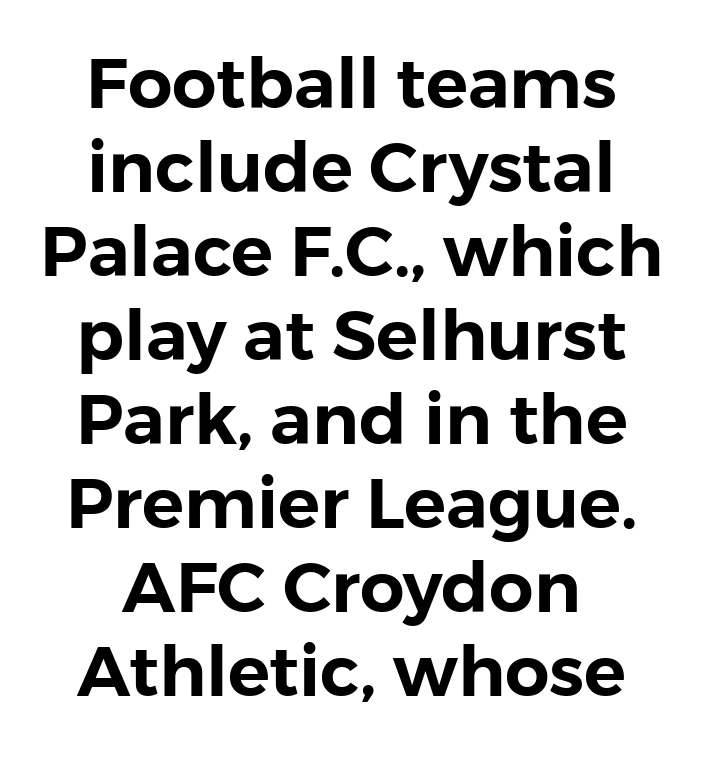
The image shows 70 px sans-serif type, upright; set centered, line spacing 1.2x, normal letter spacing, not underlined; low stroke contrast and a medium x-height.
